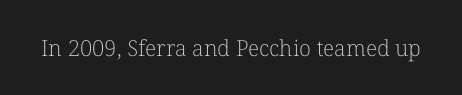
The image shows 22 px text type, upright; set normal letter spacing, not underlined.
